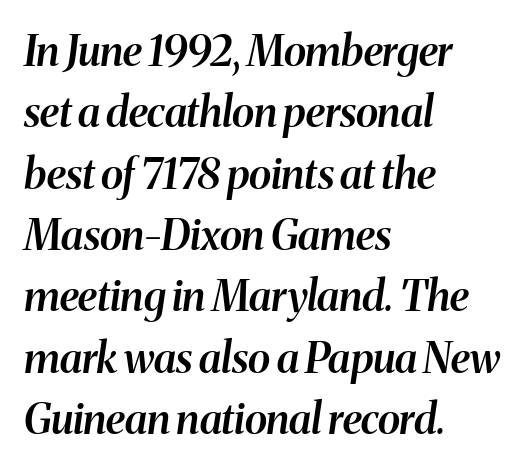
The image shows 42 px semibold type, italic (leaning right); set left-aligned, normal line spacing (1.46x), normal letter spacing, not underlined; medium stroke contrast and a medium x-height.
